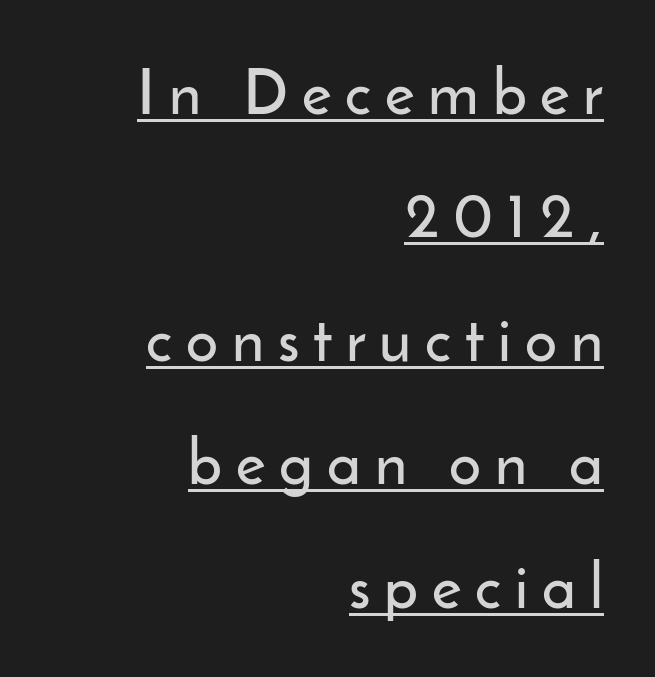
The image shows 63 px sans-serif type, upright; set right-aligned, loose line spacing (1.96x), unusually wide letter spacing (+0.22 em), underlined; low stroke contrast and a small x-height.
